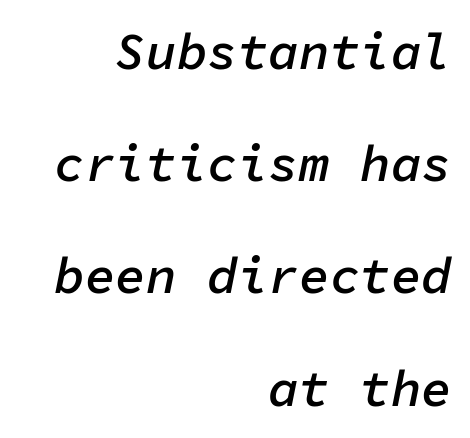
The image shows 51 px semibold type, italic (leaning right), monospaced; set right-aligned, loose line spacing (2.2x), normal letter spacing, not underlined; low stroke contrast and a medium x-height.
